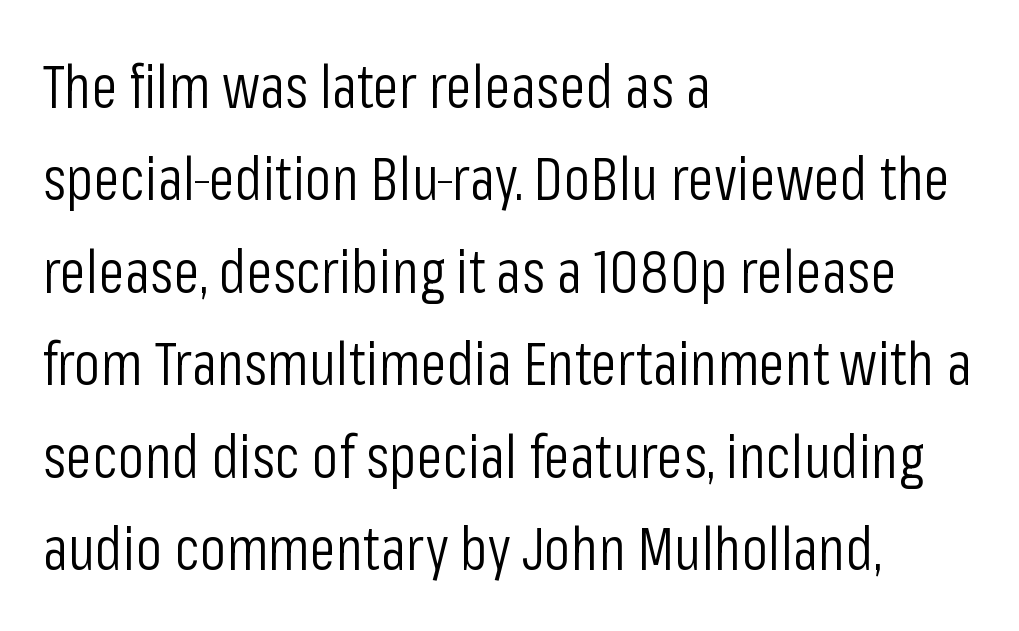
Each row of text sits above clean, open space. Vertical spacing — default. This sample is left-justified, so line endings fall wherever the words run out. Each stroke keeps to a modest, everyday thickness or less. The letters carry no serifs — their stems end cleanly without finishing strokes. You can tell it's not italic because the verticals are truly vertical.
